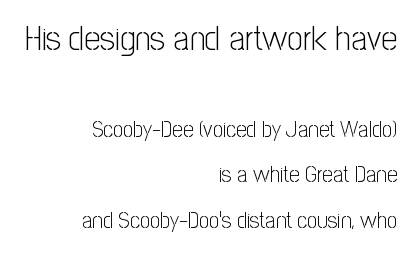
The axis of the letterforms is exactly vertical. Grotesque or geometric, the face here clearly has no serifs. Does extra space separate the letters? No, they use regular spacing. No chunkiness to these letters — they're not bold. Quick note: interline space is abundant. The specimen omits any rule beneath the text block's lines.
